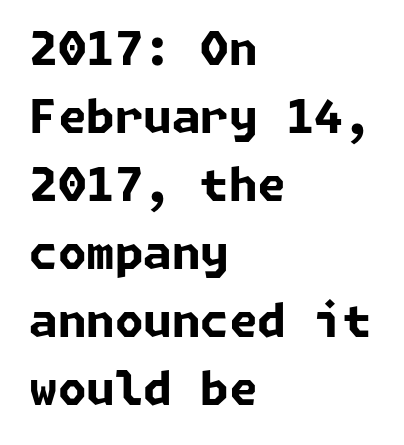
{"serif": "no", "bold": "yes", "weight": "bold", "width": "normal", "stroke_contrast": "low", "x_height": "medium", "underline": "no", "align": "left", "line_spacing": "normal", "line_spacing_ratio": 1.48, "letter_spacing": "normal", "letter_spacing_em": 0.0, "glyph_px": 46}
